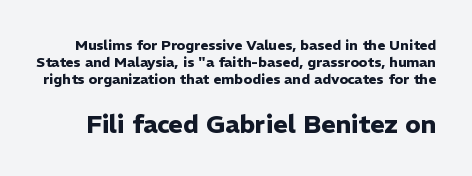
When letters stand straight like this, we call the style roman or upright. Weight check: bold — yes, fully. The horizontal fit of the characters is conventional and even. The second block has been scaled up relative to the first. The zone under the glyphs is completely vacant.
